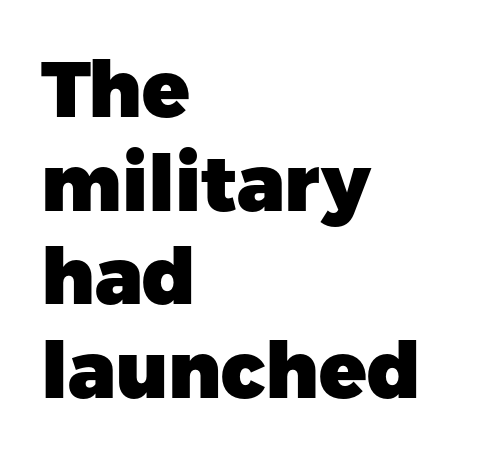
{"serif": "no", "italic": "no", "bold": "yes", "weight": "heavy", "width": "normal", "stroke_contrast": "low", "x_height": "medium", "monospaced": "no", "underline": "no", "align": "left", "line_spacing_ratio": 1.2, "letter_spacing": "normal", "letter_spacing_em": 0.0, "glyph_px": 78}
